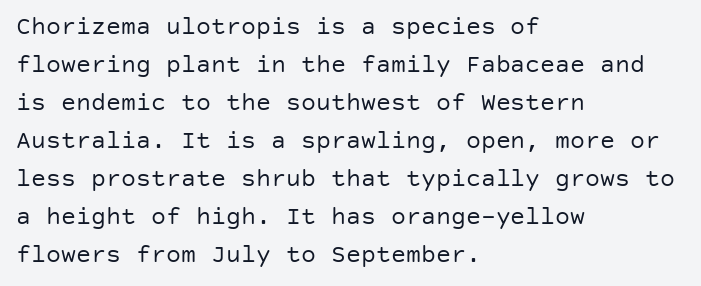
The image shows 25 px text type, upright; set left-aligned, normal line spacing (1.52x), normal letter spacing, not underlined.
